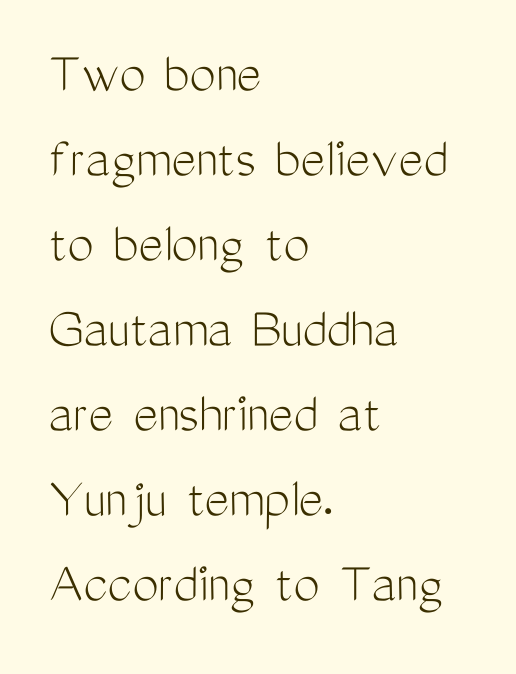
Q: Is the text bold? A: No.
Q: Is the text italic (slanted)? A: No, it is upright.
Q: Is the typeface a serif or a sans-serif typeface? A: Sans-serif.
Q: Is the text underlined? A: No.
Q: How is the paragraph aligned? A: Left-aligned.
Q: Is the spacing between letters normal or unusually wide? A: Normal.
Q: Is the spacing between lines tight, normal or loose? A: Normal.
Q: Width (condensed, normal, or wide)? A: Condensed.
Q: Stroke contrast? A: Medium.
Q: x-height? A: Medium.
Q: Monospaced? A: No.
